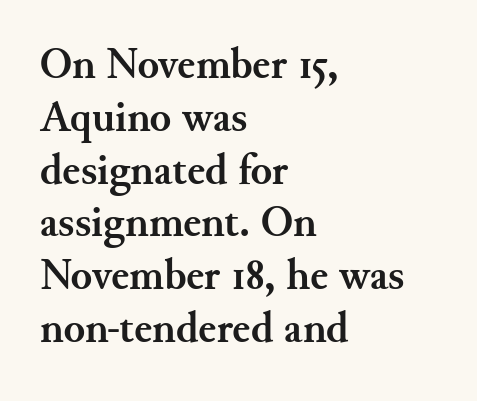
Q: Is the text bold? A: Yes.
Q: Is the text italic (slanted)? A: No, it is upright.
Q: Is the typeface a serif or a sans-serif typeface? A: Serif.
Q: Is the text underlined? A: No.
Q: How is the paragraph aligned? A: Left-aligned.
Q: Is the spacing between letters normal or unusually wide? A: Normal.
Q: Width (condensed, normal, or wide)? A: Normal.
Q: Stroke contrast? A: Medium.
Q: x-height? A: Small.
Q: Monospaced? A: No.
